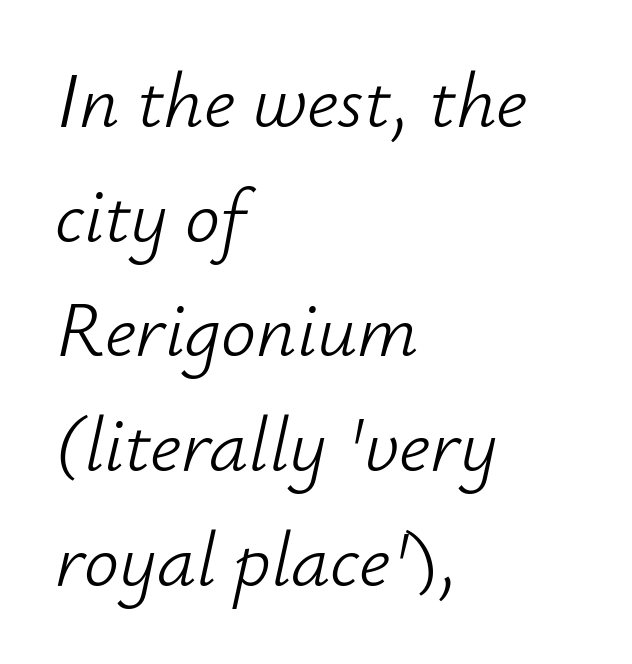
Each stroke keeps to a modest, everyday thickness or less. Reading down the column, the eye jumps a familiar distance to each next line. Words float on clear page, feet unadorned. The rendering uses natural spacing where letterforms have individual widths. Each word holds together tightly as a unit, with standard inter-letter gaps. These lines were composed using italics.
